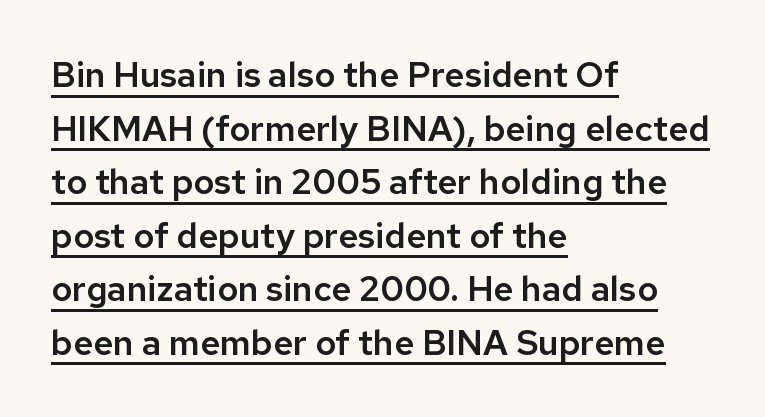
{"serif": "no", "italic": "no", "width": "normal", "stroke_contrast": "low", "x_height": "medium", "monospaced": "no", "underline": "yes", "align": "left", "line_spacing": "normal", "line_spacing_ratio": 1.53, "letter_spacing": "normal", "letter_spacing_em": 0.0, "glyph_px": 35}
